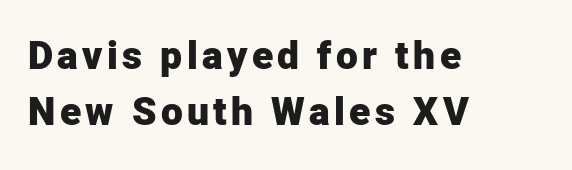
Q: Is the text bold? A: Yes.
Q: Is the text italic (slanted)? A: No, it is upright.
Q: Is the typeface a serif or a sans-serif typeface? A: Sans-serif.
Q: Is the text underlined? A: No.
Q: How is the paragraph aligned? A: Left-aligned.
Q: Is the spacing between lines tight, normal or loose? A: Normal.
Q: Width (condensed, normal, or wide)? A: Normal.
Q: Stroke contrast? A: Low.
Q: x-height? A: Medium.
Q: Monospaced? A: No.
